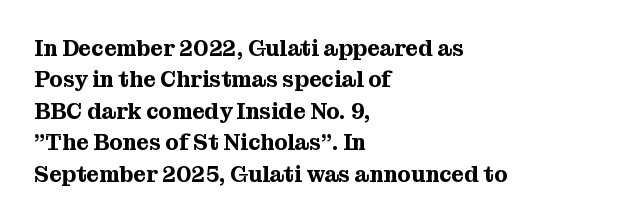
{"italic": "no", "underline": "no", "align": "left", "line_spacing": "normal", "line_spacing_ratio": 1.43, "letter_spacing": "normal", "letter_spacing_em": 0.0, "glyph_px": 22}
